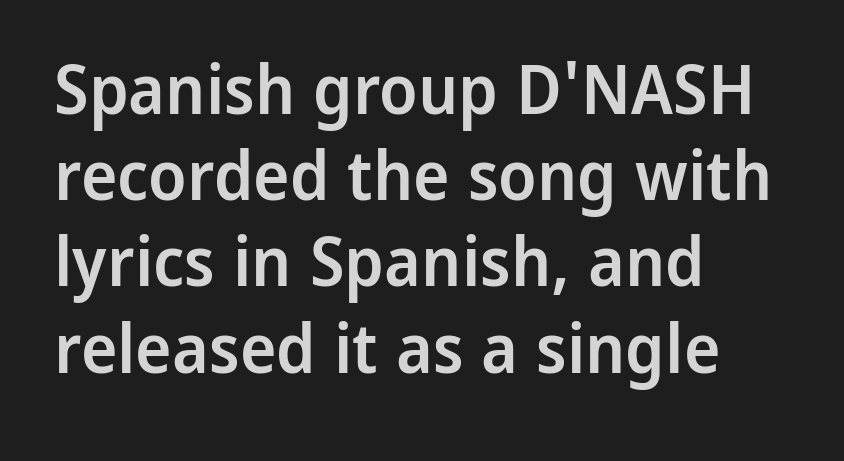
The image shows 69 px semibold sans-serif type, upright; set left-aligned, normal line spacing (1.25x), normal letter spacing, not underlined; low stroke contrast and a medium x-height.
